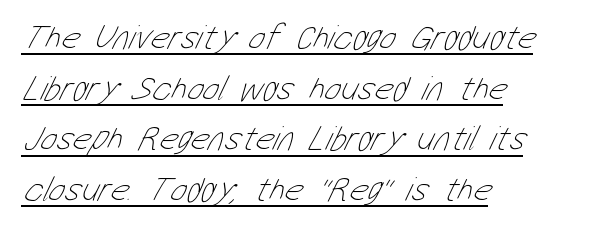
The image shows 35 px thin, condensed type; set left-aligned, normal line spacing (1.45x), normal letter spacing, underlined; low stroke contrast and a medium x-height.
